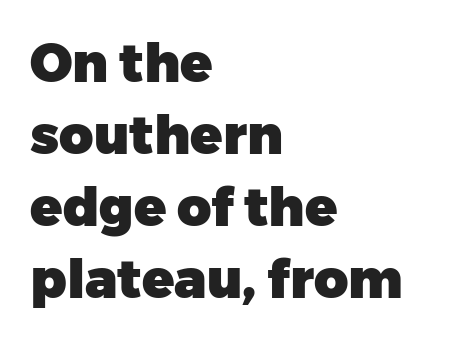
The vertical gap from one line to the next is medium. No italicization has been applied; the sample stays upright. The line texture is even and compact thanks to regular tracking. The compositor pushed each line to the left boundary. As a designer I'd log this as weight 700, bold. Typographically, this falls in the sans-serif category.
